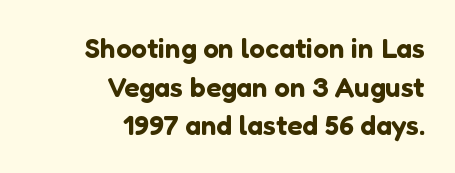
{"serif": "no", "italic": "no", "width": "normal", "stroke_contrast": "low", "x_height": "medium", "monospaced": "no", "underline": "no", "align": "right", "line_spacing": "normal", "line_spacing_ratio": 1.38, "letter_spacing": "normal", "letter_spacing_em": 0.0, "glyph_px": 28}
